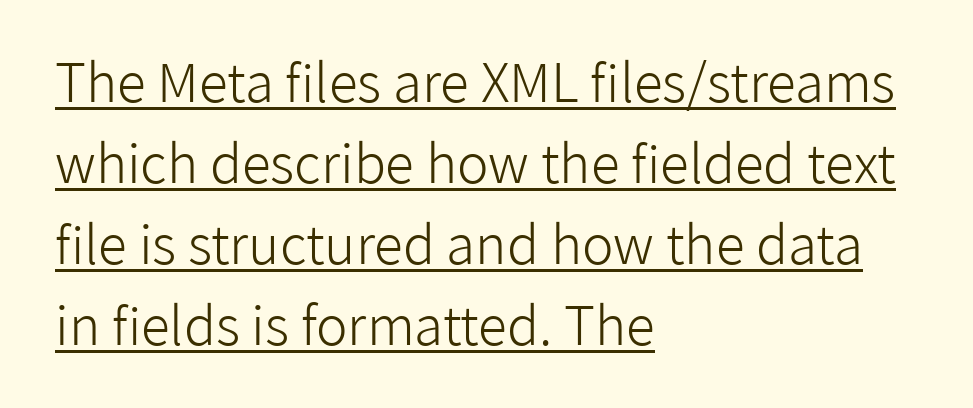
{"serif": "no", "italic": "no", "bold": "no", "weight": "light", "width": "normal", "stroke_contrast": "low", "x_height": "medium", "monospaced": "no", "underline": "yes", "align": "left", "line_spacing": "normal", "line_spacing_ratio": 1.53, "letter_spacing": "normal", "letter_spacing_em": 0.0, "glyph_px": 53}
